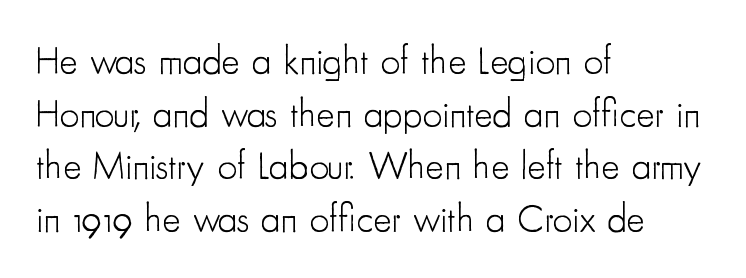
The image shows 39 px light, condensed sans-serif type, upright; set left-aligned, normal line spacing (1.35x), normal letter spacing, not underlined; low stroke contrast and a small x-height.
